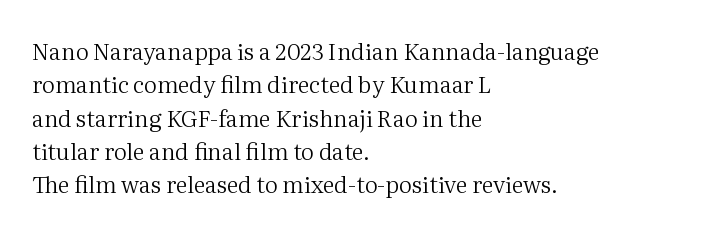
The image shows 23 px text type, upright; set left-aligned, normal line spacing (1.45x), normal letter spacing, not underlined.
